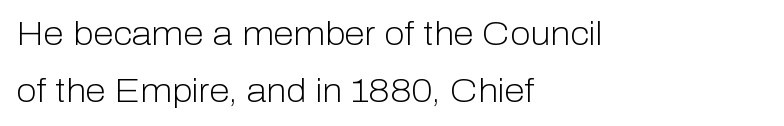
Q: Is the text bold? A: No.
Q: Is the text italic (slanted)? A: No, it is upright.
Q: Is the typeface a serif or a sans-serif typeface? A: Sans-serif.
Q: Is the text underlined? A: No.
Q: How is the paragraph aligned? A: Left-aligned.
Q: Is the spacing between letters normal or unusually wide? A: Normal.
Q: Width (condensed, normal, or wide)? A: Normal.
Q: Stroke contrast? A: Low.
Q: x-height? A: Medium.
Q: Monospaced? A: No.
